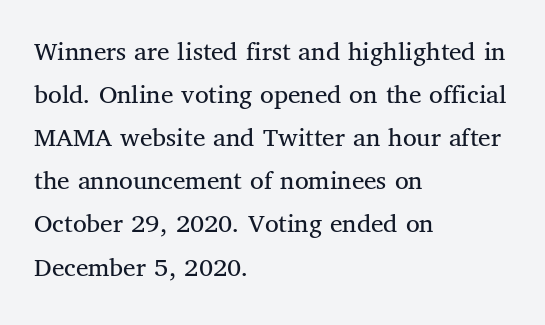
The image shows 28 px regular-weight serif type, upright; set left-aligned, normal line spacing (1.54x), normal letter spacing, not underlined; medium stroke contrast and a medium x-height.
